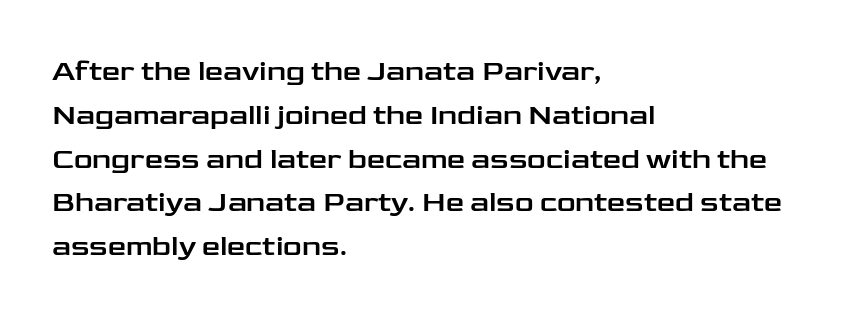
Q: Is the text italic (slanted)? A: No, it is upright.
Q: Is the typeface a serif or a sans-serif typeface? A: Sans-serif.
Q: Is the text underlined? A: No.
Q: How is the paragraph aligned? A: Left-aligned.
Q: Is the spacing between letters normal or unusually wide? A: Normal.
Q: Is the spacing between lines tight, normal or loose? A: Normal.
Q: Width (condensed, normal, or wide)? A: Wide.
Q: Stroke contrast? A: Low.
Q: x-height? A: Medium.
Q: Monospaced? A: No.
